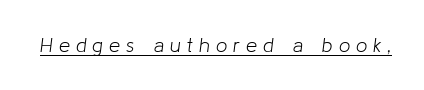
The whole block is typeset with a tilt. Letter spacing: wide. The rendering uses the underline text-decoration. Ink coverage per letter is moderate at most.
